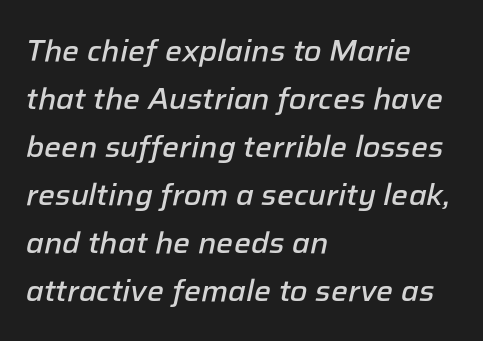
Q: Is the text bold? A: Semi-bold.
Q: Is the text italic (slanted)? A: Yes, it leans right by about 12 degrees.
Q: Is the text underlined? A: No.
Q: How is the paragraph aligned? A: Left-aligned.
Q: Is the spacing between letters normal or unusually wide? A: Normal.
Q: Is the spacing between lines tight, normal or loose? A: Normal.
Q: Width (condensed, normal, or wide)? A: Normal.
Q: Stroke contrast? A: Low.
Q: x-height? A: Medium.
Q: Monospaced? A: No.
